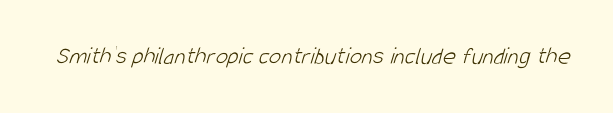
Q: Is the text bold? A: No.
Q: Is the text underlined? A: No.
Q: Is the spacing between letters normal or unusually wide? A: Normal.
